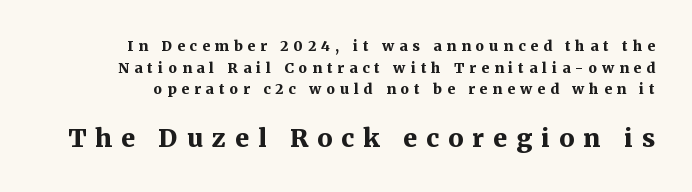
Q: Is the text bold? A: Yes.
Q: Is the text italic (slanted)? A: No, it is upright.
Q: Is the text underlined? A: No.
Q: Is the spacing between letters normal or unusually wide? A: Unusually wide.
Q: Is the spacing between lines tight, normal or loose? A: Normal.
Q: Which block of text is set in a larger size, the first (top) or the second (bottom)? A: The second (bottom) one.
